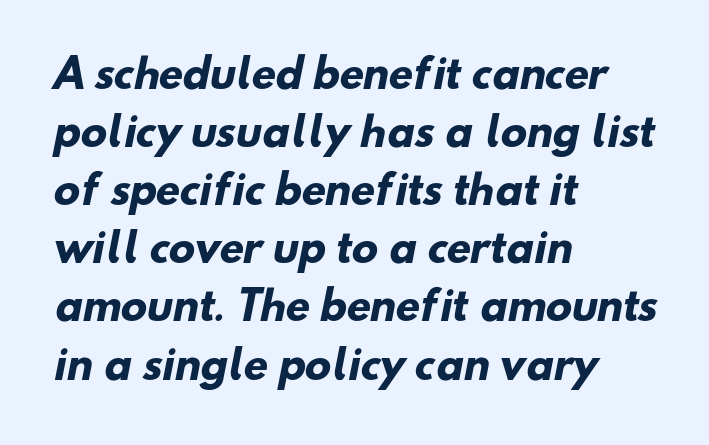
The text was rendered using a sans face with plain stroke endings. Spacing between characters is what you'd get straight out of the box. Unmarked baselines from the first word to the last. The rendering uses a moderate line-height, typical for paragraphs. Typographic density is high because the face is bold.
